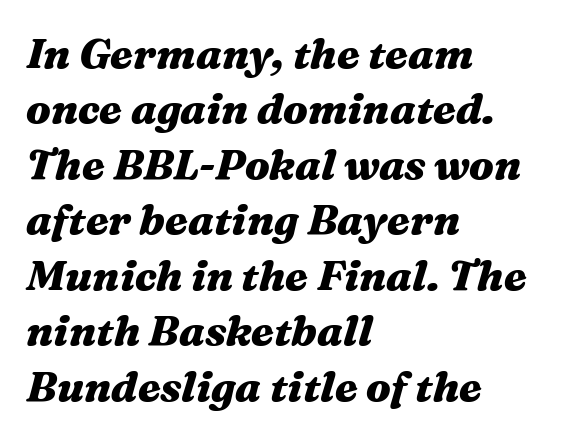
The image shows 42 px heavy, wide type, italic (leaning right); set left-aligned, normal line spacing (1.32x), normal letter spacing, not underlined; medium stroke contrast and a medium x-height.
